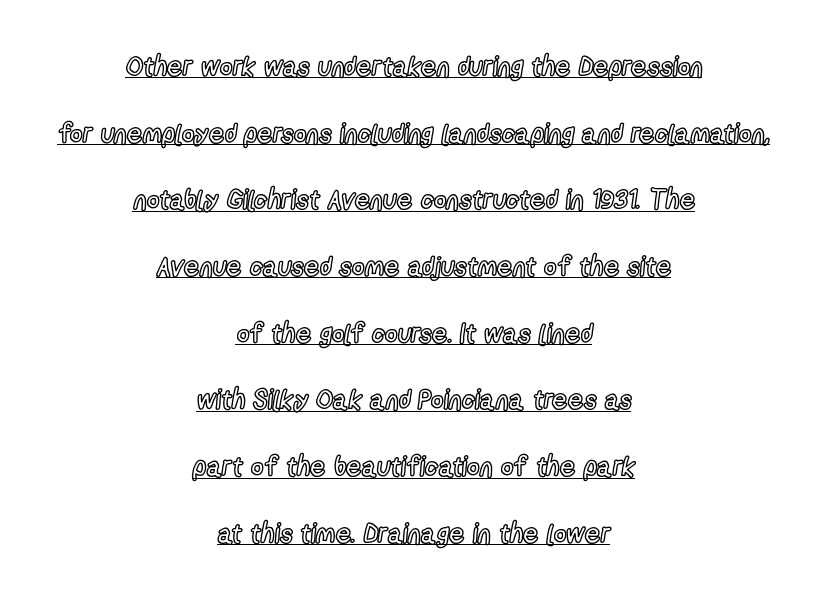
Does extra space separate the letters? No, they use regular spacing. Decoration check: the copy is underlined. Is the block centered? Yes — each line is placed symmetrically about the middle.
